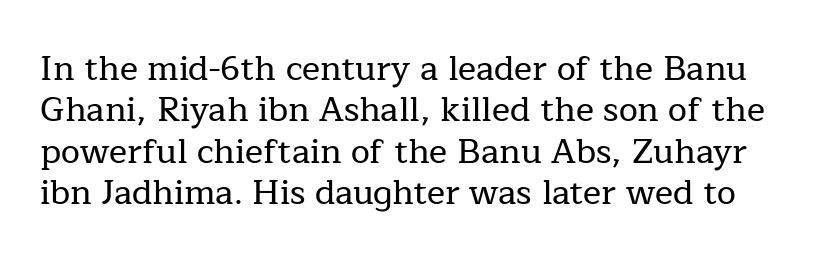
The image shows 34 px serif type, upright; set line spacing 1.22x, normal letter spacing, not underlined; low stroke contrast and a medium x-height.
